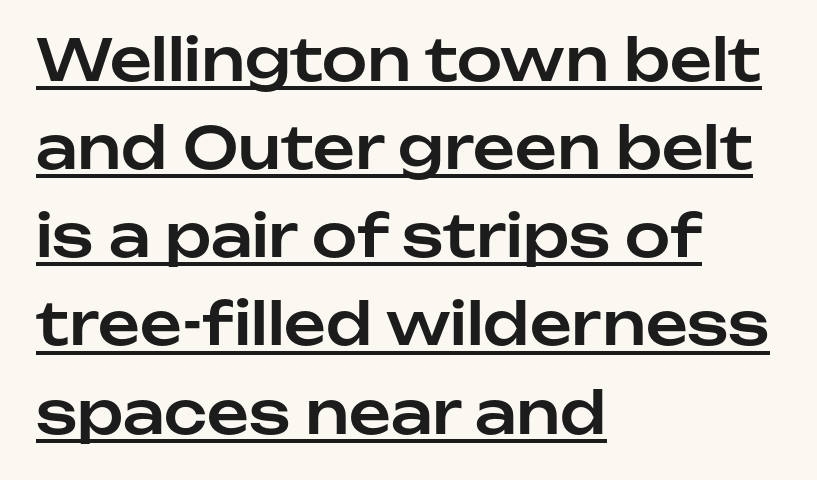
A typesetter would mark this as roman, not italic. Successive baselines arrive at the customary interval. Is this a sans? Yes — the strokes have no serifs. Left-aligned paragraph, ragged on the right. Underline: present. Is this a fixed-width face? No — the glyphs have proportional, varying widths.
